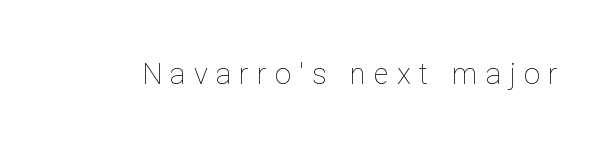
Q: Is the text bold? A: No.
Q: Is the text italic (slanted)? A: No, it is upright.
Q: Is the text underlined? A: No.
Q: Is the spacing between letters normal or unusually wide? A: Unusually wide.
Q: Width (condensed, normal, or wide)? A: Normal.
Q: Stroke contrast? A: Low.
Q: x-height? A: Medium.
Q: Monospaced? A: No.
